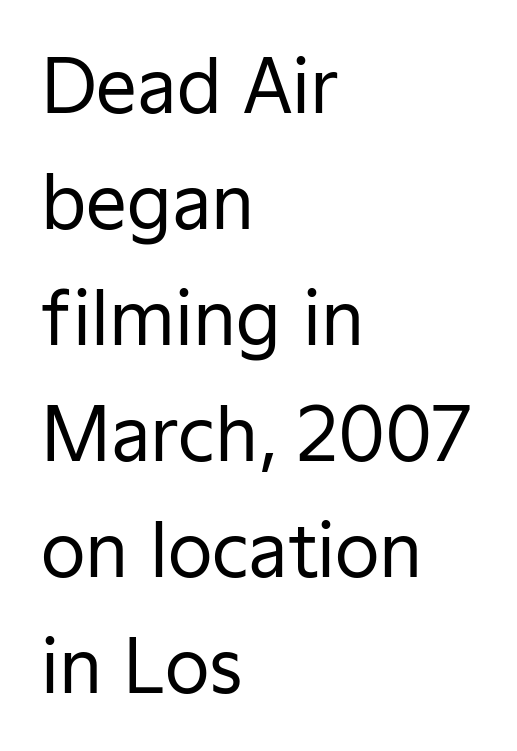
The image shows 73 px regular-weight sans-serif type, upright; set left-aligned, normal line spacing (1.59x), normal letter spacing, not underlined; low stroke contrast and a medium x-height.
